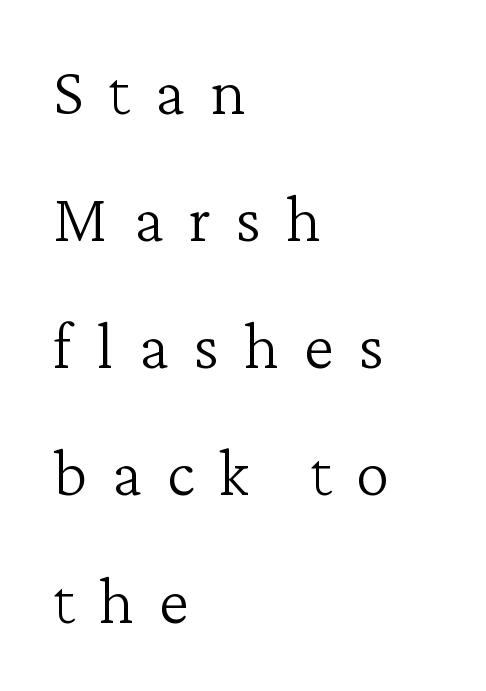
{"serif": "yes", "italic": "no", "bold": "no", "weight": "light", "width": "normal", "stroke_contrast": "low", "x_height": "medium", "monospaced": "no", "underline": "no", "align": "left", "line_spacing_ratio": 1.87, "letter_spacing": "wide", "letter_spacing_em": 0.36, "glyph_px": 68}
